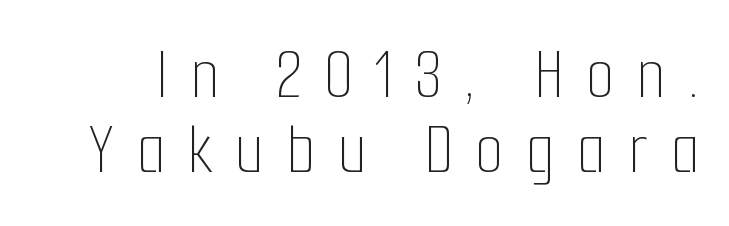
The image shows 74 px thin, condensed type, upright; set tight line spacing (1.02x), unusually wide letter spacing (+0.3 em), not underlined; low stroke contrast and a medium x-height.
